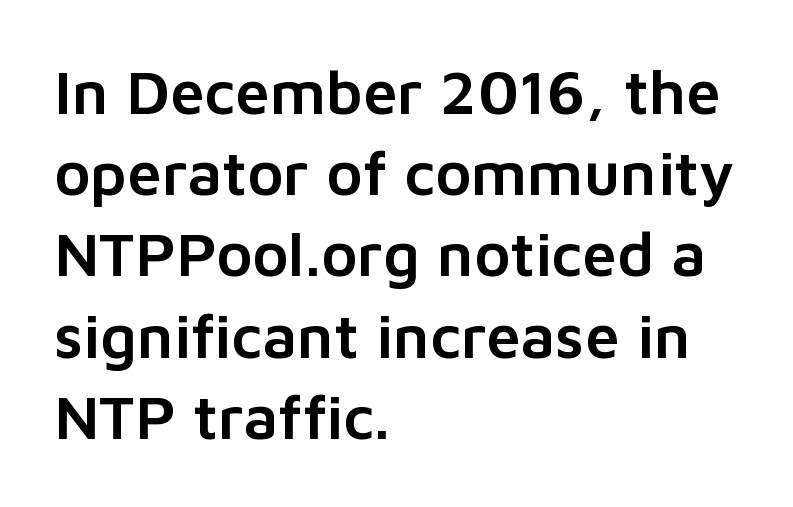
The image shows 62 px sans-serif type, upright; set left-aligned, normal line spacing (1.31x), normal letter spacing, not underlined; low stroke contrast and a medium x-height.
